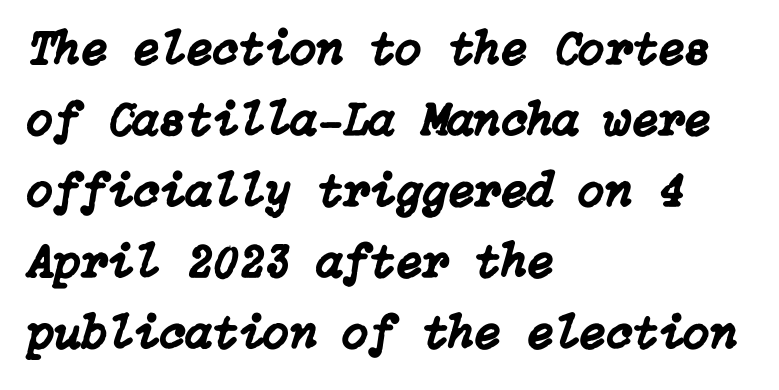
The image shows 48 px text type, italic (leaning right); set left-aligned, normal line spacing (1.48x), normal letter spacing, not underlined; low stroke contrast and a medium x-height.
